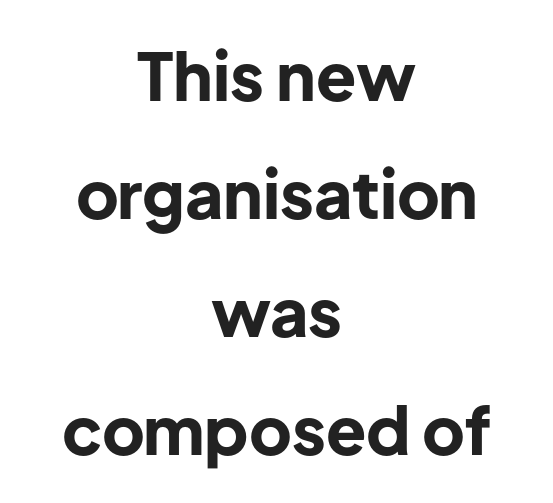
The letters advance in unequal steps, a hallmark of proportional type. The lettering holds an erect, upright posture throughout. Notice how the passage keeps no hard edge, just a central spine. In terms of weight, the rendering is a true, heavy bold.
